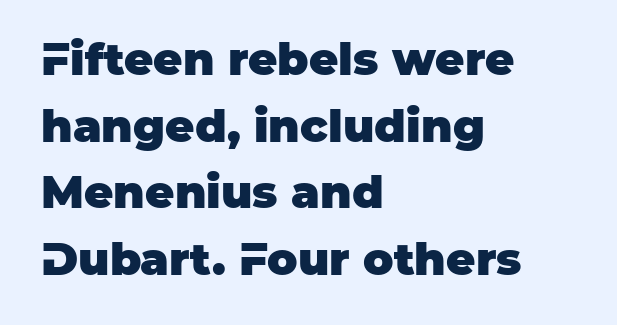
The image shows 45 px heavy sans-serif type, upright; set left-aligned, normal line spacing (1.48x), normal letter spacing, not underlined; low stroke contrast and a large x-height.
